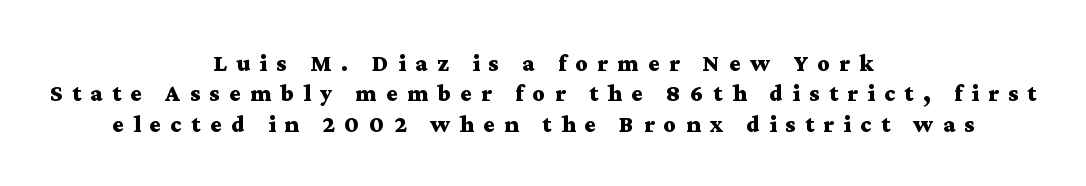
The image shows 24 px bold type, upright; set centered, normal line spacing (1.27x), unusually wide letter spacing (+0.39 em), not underlined.
